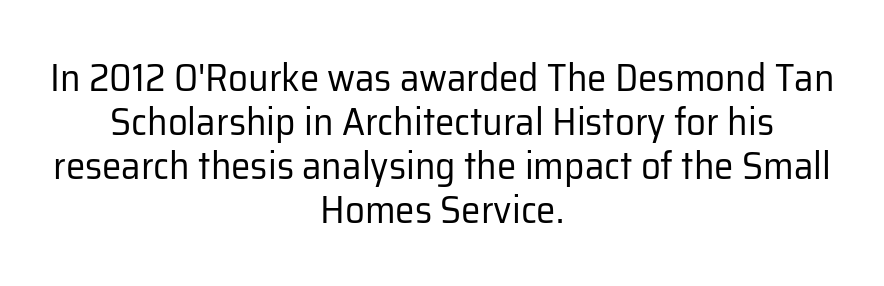
The image shows 39 px regular-weight sans-serif type, upright; set centered, tight line spacing (1.13x), normal letter spacing, not underlined; low stroke contrast and a medium x-height.
